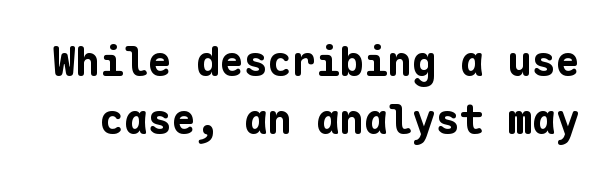
Q: Is the text bold? A: Yes.
Q: Is the text italic (slanted)? A: No, it is upright.
Q: Is the typeface a serif or a sans-serif typeface? A: Sans-serif.
Q: Is the text underlined? A: No.
Q: Is the spacing between letters normal or unusually wide? A: Normal.
Q: Is the spacing between lines tight, normal or loose? A: Normal.
Q: Width (condensed, normal, or wide)? A: Normal.
Q: Stroke contrast? A: Low.
Q: x-height? A: Medium.
Q: Monospaced? A: Yes.
